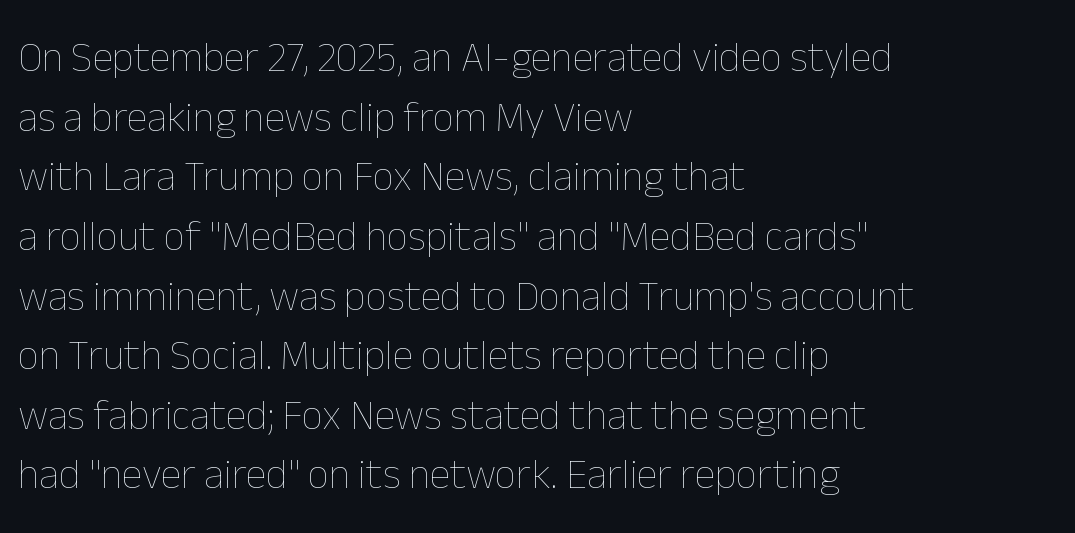
Q: Is the text bold? A: No.
Q: Is the text italic (slanted)? A: No, it is upright.
Q: Is the text underlined? A: No.
Q: How is the paragraph aligned? A: Left-aligned.
Q: Is the spacing between letters normal or unusually wide? A: Normal.
Q: Is the spacing between lines tight, normal or loose? A: Normal.
Q: Width (condensed, normal, or wide)? A: Normal.
Q: Stroke contrast? A: Low.
Q: x-height? A: Medium.
Q: Monospaced? A: No.
